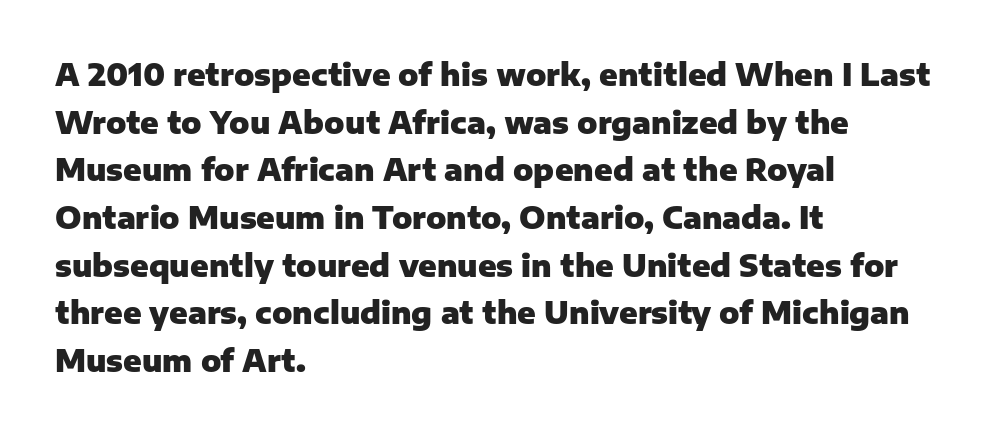
The image shows 30 px heavy sans-serif type, upright; set left-aligned, normal line spacing (1.59x), normal letter spacing, not underlined; low stroke contrast and a medium x-height.
